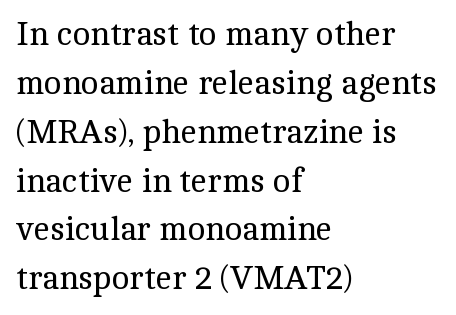
The vertical gap from one line to the next is medium. Examine the stroke ends and you'll spot serifs. The letters sit at their default tracking, neither squeezed nor spread. Beneath every word, the page is bare.
